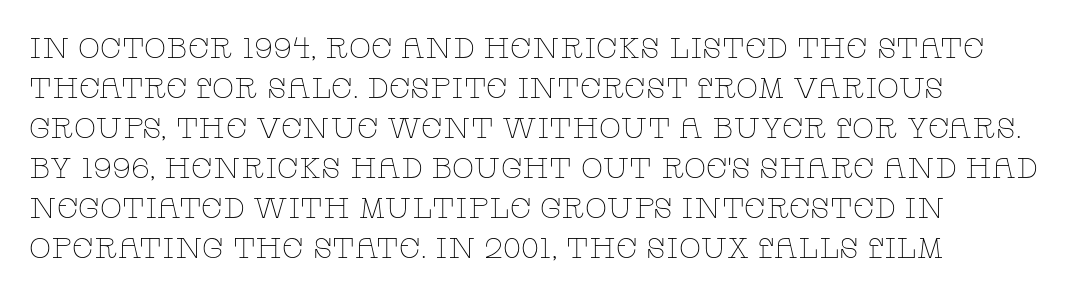
{"serif": "yes", "italic": "no", "bold": "no", "weight": "thin", "width": "wide", "stroke_contrast": "low", "x_height": "large", "monospaced": "no", "underline": "no", "align": "left", "line_spacing": "normal", "line_spacing_ratio": 1.38, "letter_spacing": "normal", "letter_spacing_em": 0.0, "glyph_px": 29}
